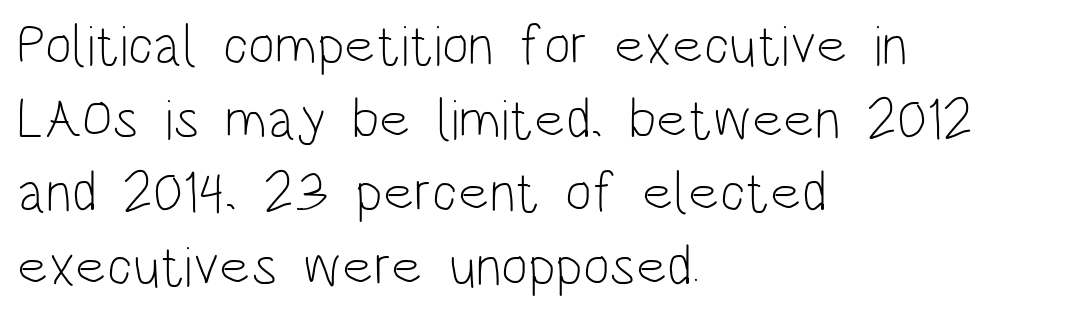
The image shows 57 px light, condensed sans-serif type, upright; set left-aligned, normal line spacing (1.29x), normal letter spacing, not underlined; low stroke contrast and a large x-height.
